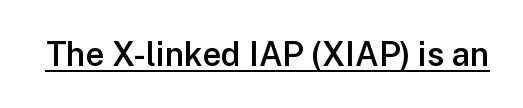
Caption: lettering with a line underneath. Style check: upright. Moderately thickened strokes mark this as semibold type. Do the characters align in a grid? No, the font is proportional. These lines are composed in type without serifs.
